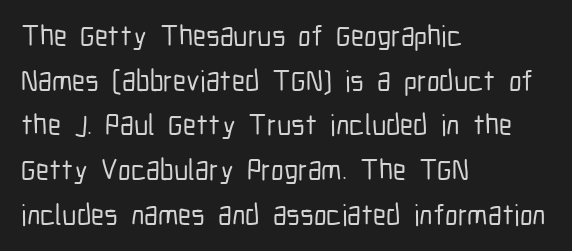
Q: Is the text italic (slanted)? A: No, it is upright.
Q: Is the typeface a serif or a sans-serif typeface? A: Sans-serif.
Q: Is the text underlined? A: No.
Q: How is the paragraph aligned? A: Left-aligned.
Q: Is the spacing between letters normal or unusually wide? A: Normal.
Q: Is the spacing between lines tight, normal or loose? A: Normal.
Q: Width (condensed, normal, or wide)? A: Condensed.
Q: Stroke contrast? A: Low.
Q: x-height? A: Medium.
Q: Monospaced? A: No.
